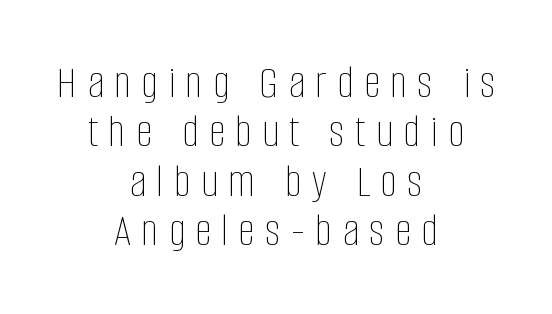
{"italic": "no", "bold": "no", "weight": "thin", "width": "condensed", "stroke_contrast": "low", "x_height": "large", "monospaced": "no", "underline": "no", "align": "center", "line_spacing": "tight", "line_spacing_ratio": 1.03, "letter_spacing": "wide", "letter_spacing_em": 0.21, "glyph_px": 48}
